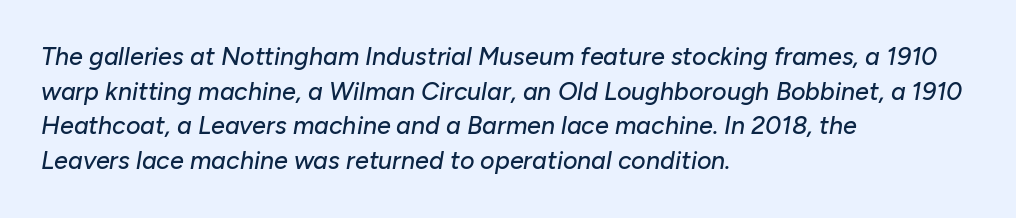
The image shows 25 px text type, italic (leaning right); set left-aligned, normal line spacing (1.39x), normal letter spacing, not underlined.
